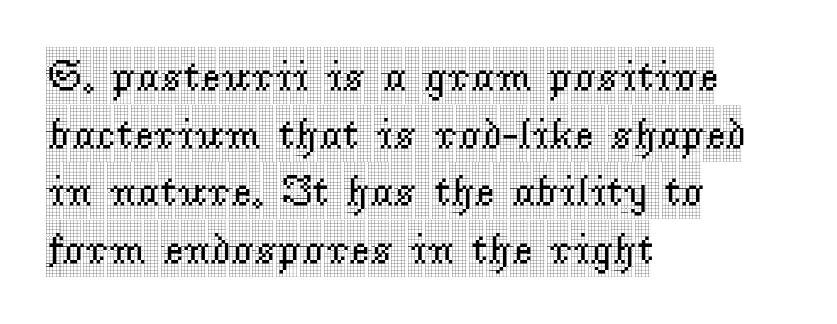
The image shows 44 px condensed serif type, upright; set left-aligned, normal line spacing (1.31x), normal letter spacing, not underlined; a large x-height.
